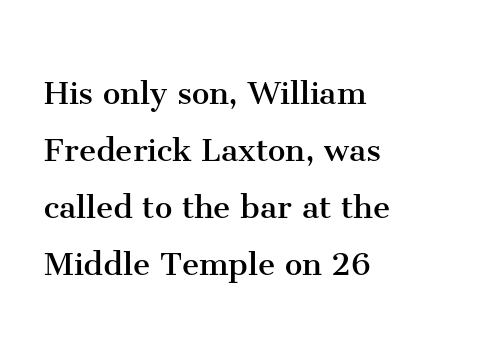
The image shows 39 px regular-weight serif type, upright; set left-aligned, normal line spacing (1.46x), normal letter spacing, not underlined; medium stroke contrast and a medium x-height.
